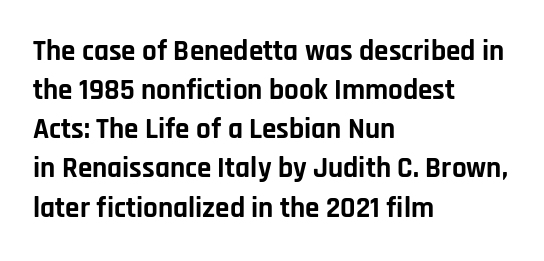
Nope, not italic — everything's standing straight. Descenders hang freely into open space. Note the varied advance widths — an 'i' is clearly narrower than an 'm'. Regular leading.
